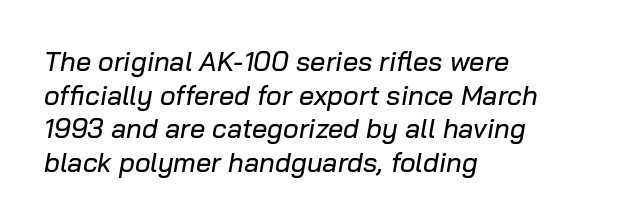
The image shows 27 px text type, italic (leaning right); set left-aligned, normal line spacing (1.25x), normal letter spacing, not underlined.
